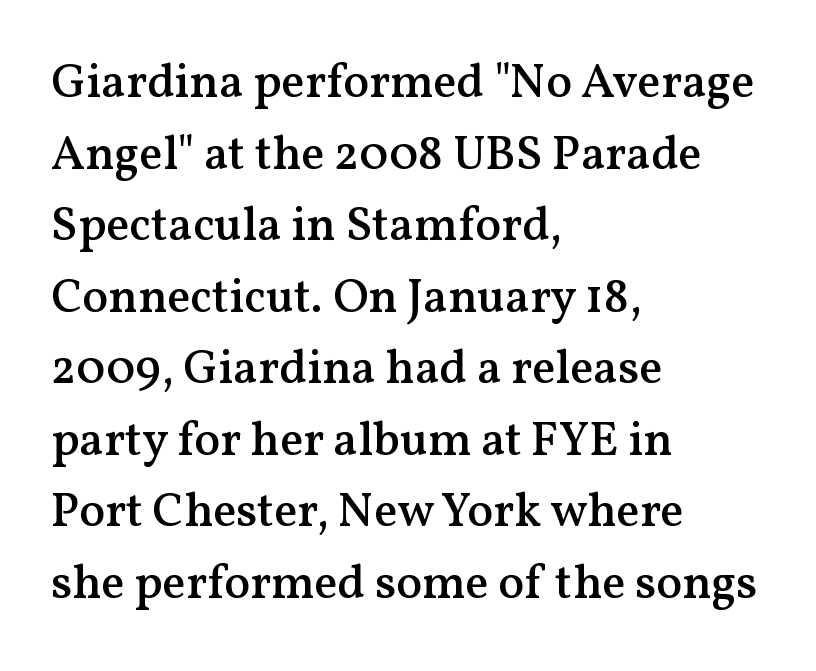
{"serif": "yes", "italic": "no", "bold": "semi", "weight": "semibold", "width": "normal", "stroke_contrast": "medium", "x_height": "medium", "monospaced": "no", "underline": "no", "align": "left", "line_spacing": "normal", "line_spacing_ratio": 1.49, "letter_spacing": "normal", "letter_spacing_em": 0.0, "glyph_px": 48}
